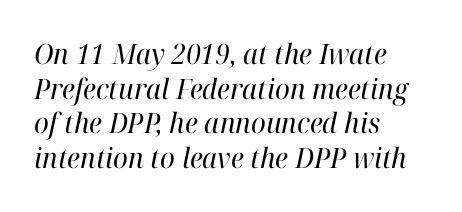
{"serif": "yes", "italic": "yes", "lean": "right", "slant_degrees": 12, "bold": "no", "weight": "regular", "width": "normal", "stroke_contrast": "high", "x_height": "medium", "monospaced": "no", "underline": "no", "align": "left", "line_spacing_ratio": 1.24, "letter_spacing": "normal", "letter_spacing_em": 0.0, "glyph_px": 28}
